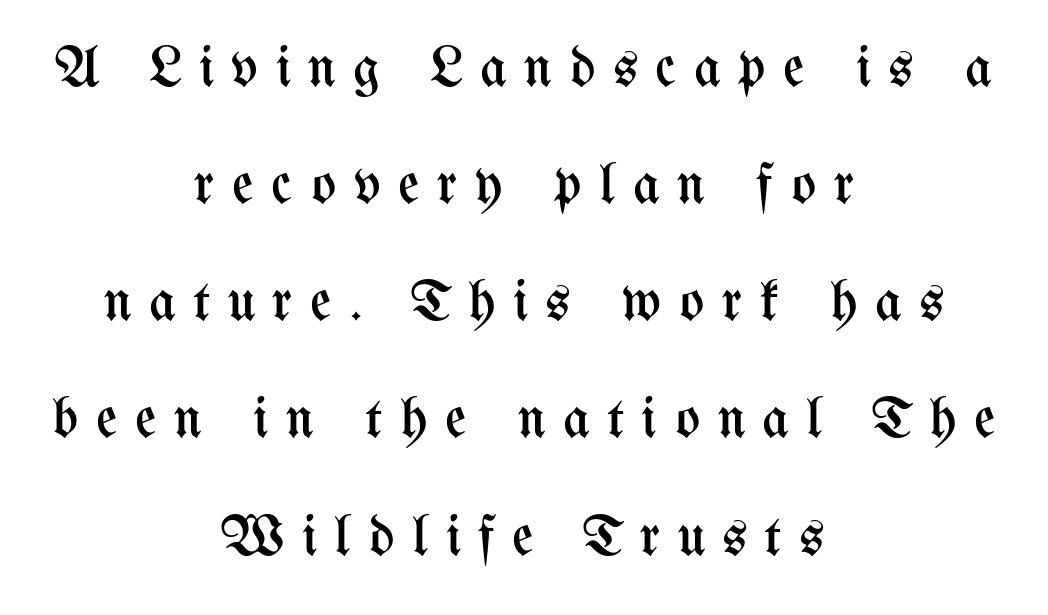
{"italic": "no", "bold": "no", "weight": "regular", "width": "condensed", "stroke_contrast": "medium", "x_height": "medium", "monospaced": "no", "underline": "no", "align": "center", "line_spacing": "loose", "line_spacing_ratio": 2.02, "letter_spacing": "wide", "letter_spacing_em": 0.3, "glyph_px": 58}
